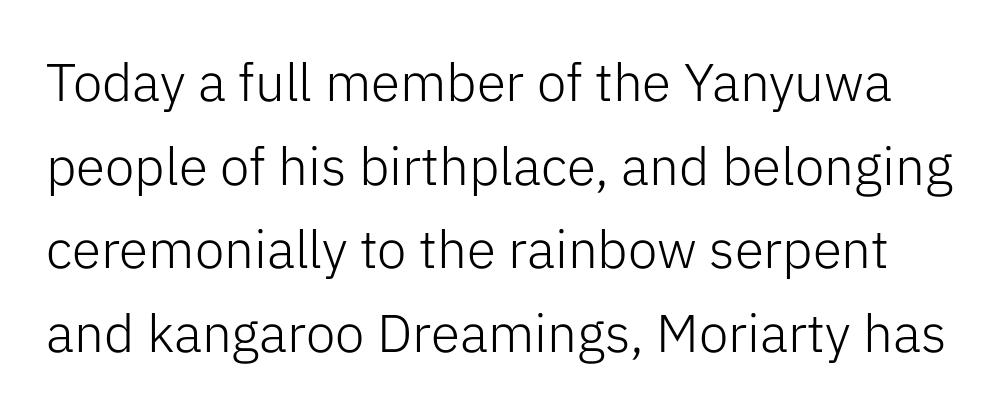
{"serif": "no", "italic": "no", "bold": "no", "weight": "light", "width": "normal", "stroke_contrast": "low", "x_height": "medium", "monospaced": "no", "underline": "no", "line_spacing": "normal", "line_spacing_ratio": 1.58, "letter_spacing": "normal", "letter_spacing_em": 0.0, "glyph_px": 53}
